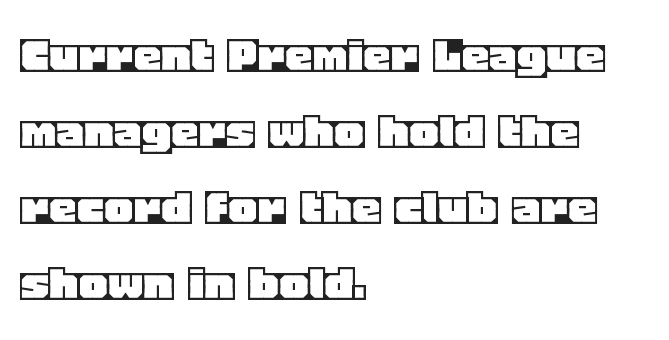
Q: Is the text italic (slanted)? A: No, it is upright.
Q: Is the text underlined? A: No.
Q: How is the paragraph aligned? A: Left-aligned.
Q: Is the spacing between letters normal or unusually wide? A: Normal.
Q: Is the spacing between lines tight, normal or loose? A: Normal.
Q: Width (condensed, normal, or wide)? A: Normal.
Q: x-height? A: Large.
Q: Monospaced? A: No.
